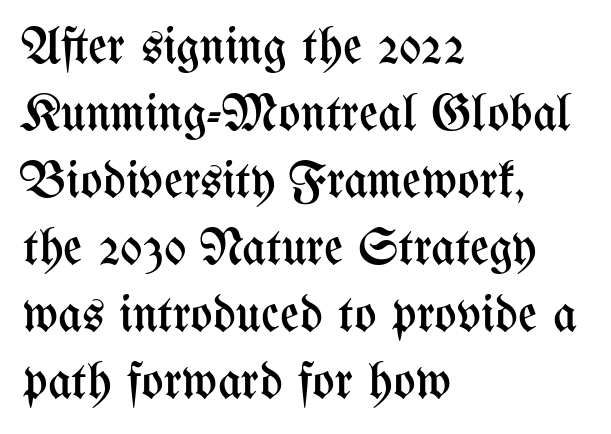
The image shows 52 px regular-weight, condensed type, upright; set left-aligned, normal line spacing (1.29x), normal letter spacing, not underlined; medium stroke contrast and a medium x-height.
